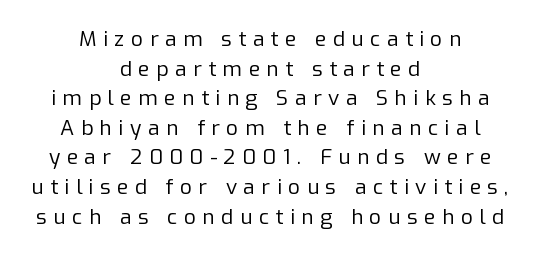
Beneath every word, the page is bare. The specimen reads as upright at a glance. The passage shown has open, widely tracked lettering throughout. This rendering uses center alignment, leaving both contours irregular but symmetric. Honestly, the row spacing looks completely unremarkable. Unbolded letterforms with no extra heft.
